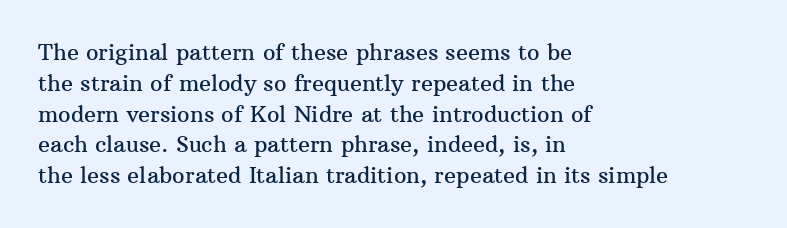
The image shows 22 px text type, upright; set left-aligned, normal line spacing (1.4x), normal letter spacing, not underlined.
